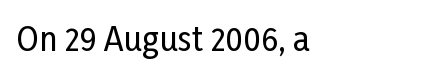
Q: Is the text italic (slanted)? A: No, it is upright.
Q: Is the typeface a serif or a sans-serif typeface? A: Sans-serif.
Q: Is the text underlined? A: No.
Q: Is the spacing between letters normal or unusually wide? A: Normal.
Q: Width (condensed, normal, or wide)? A: Condensed.
Q: Stroke contrast? A: Low.
Q: x-height? A: Medium.
Q: Monospaced? A: No.
